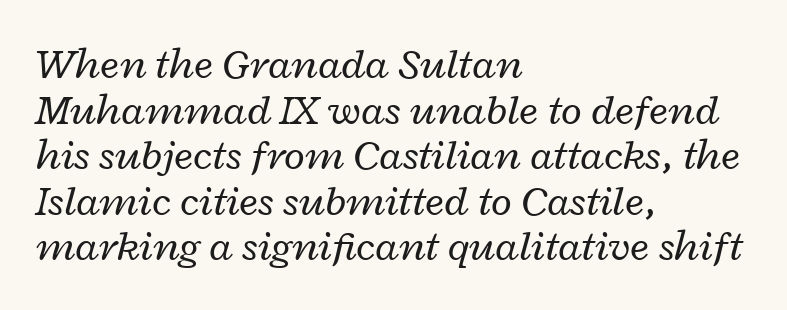
The image shows 43 px regular-weight, wide type, italic (leaning right); set left-aligned, tight line spacing (1.06x), normal letter spacing, not underlined; low stroke contrast and a medium x-height.
